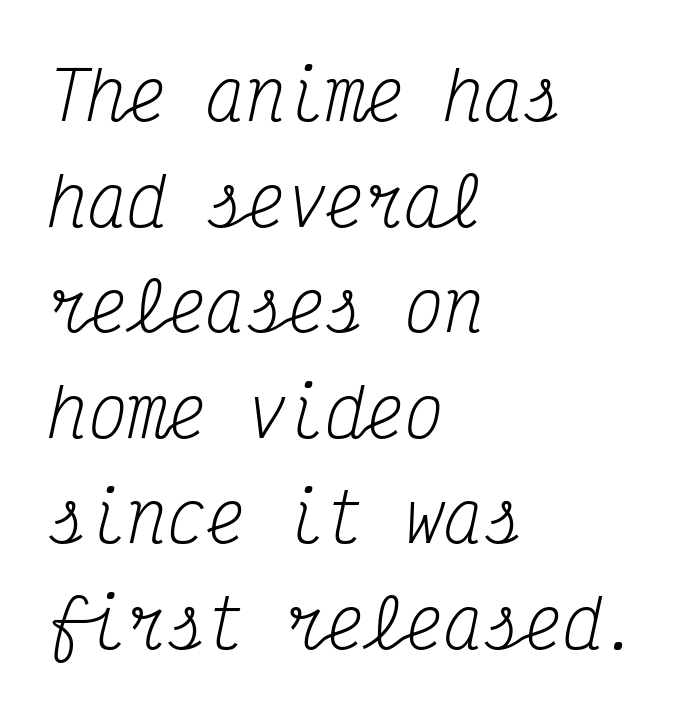
Q: Is the text bold? A: No.
Q: Is the text italic (slanted)? A: Yes, it leans right by about 12 degrees.
Q: Is the typeface a serif or a sans-serif typeface? A: Serif.
Q: Is the text underlined? A: No.
Q: How is the paragraph aligned? A: Left-aligned.
Q: Is the spacing between letters normal or unusually wide? A: Normal.
Q: Is the spacing between lines tight, normal or loose? A: Normal.
Q: Width (condensed, normal, or wide)? A: Condensed.
Q: Stroke contrast? A: Medium.
Q: x-height? A: Medium.
Q: Monospaced? A: Yes.
